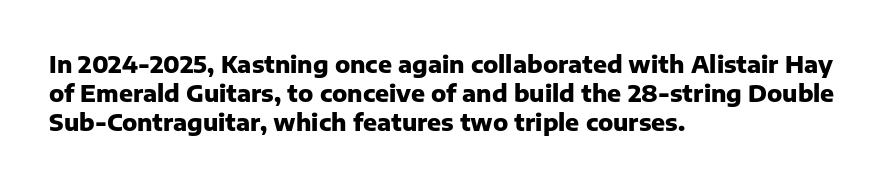
The image shows 23 px bold type, upright; set left-aligned, normal line spacing (1.26x), normal letter spacing, not underlined.
